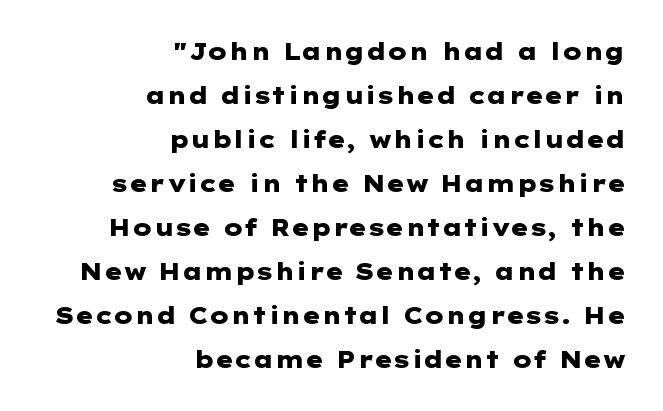
One-word summary of the alignment: right. In terms of letterspacing, this is plain default setting. The font is running at its bold setting. Is there much room between lines? Yes — plenty of vertical air separates them. The zone under the glyphs is completely vacant. Nope, not italic — everything's standing straight.
